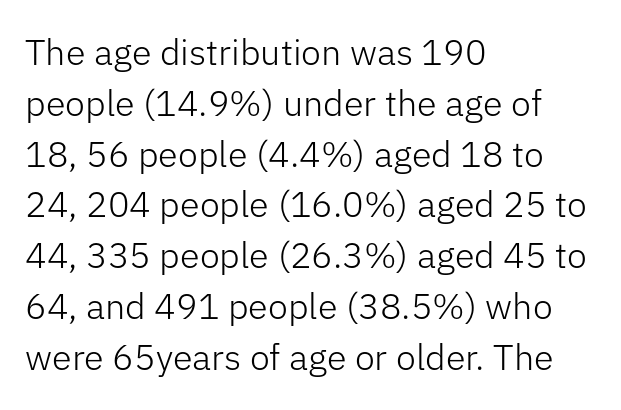
Q: Is the text bold? A: No.
Q: Is the text italic (slanted)? A: No, it is upright.
Q: Is the typeface a serif or a sans-serif typeface? A: Sans-serif.
Q: Is the text underlined? A: No.
Q: How is the paragraph aligned? A: Left-aligned.
Q: Is the spacing between letters normal or unusually wide? A: Normal.
Q: Is the spacing between lines tight, normal or loose? A: Normal.
Q: Width (condensed, normal, or wide)? A: Normal.
Q: Stroke contrast? A: Low.
Q: x-height? A: Medium.
Q: Monospaced? A: No.
